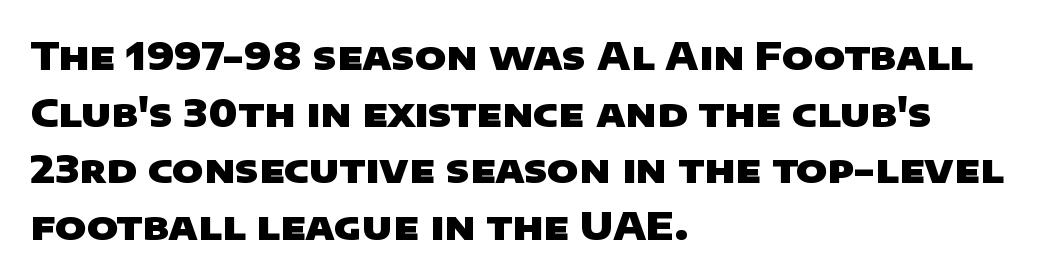
The image shows 38 px heavy, wide sans-serif type; set left-aligned, normal line spacing (1.49x), normal letter spacing, not underlined; low stroke contrast and a large x-height.
